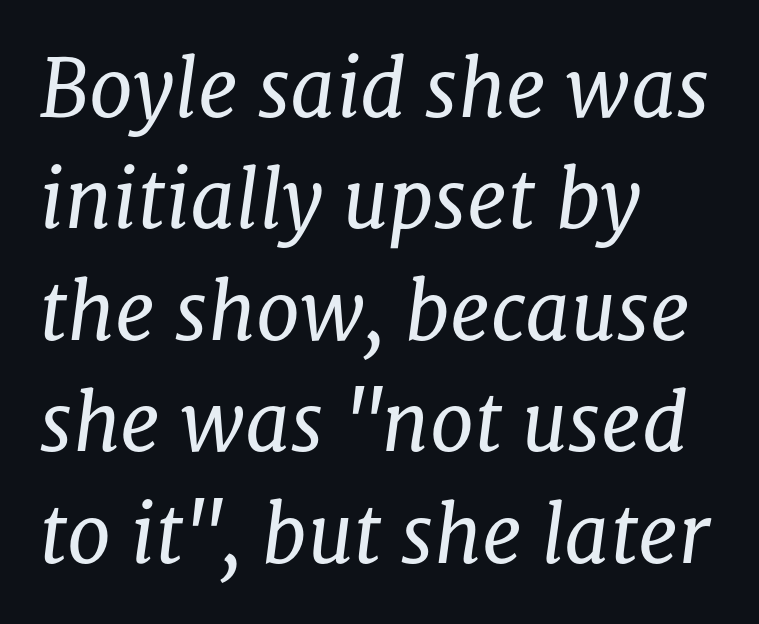
The image shows 79 px regular-weight serif type, italic (leaning right); set left-aligned, normal line spacing (1.41x), normal letter spacing, not underlined; low stroke contrast and a medium x-height.
